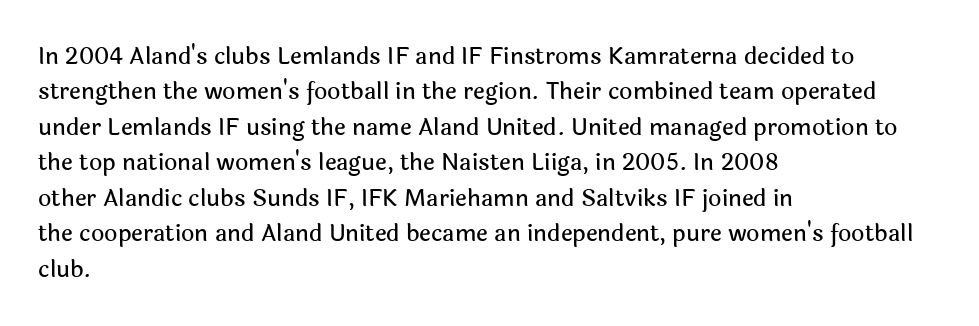
{"italic": "no", "underline": "no", "align": "left", "line_spacing": "normal", "line_spacing_ratio": 1.54, "letter_spacing": "normal", "letter_spacing_em": 0.0, "glyph_px": 23}
